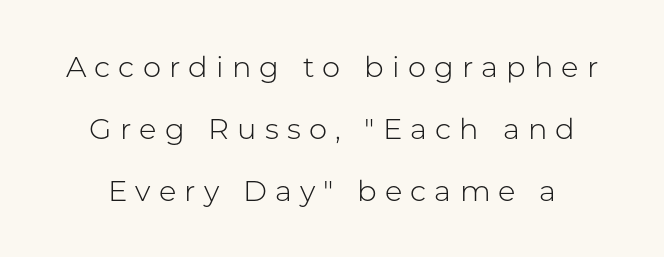
Q: Is the text bold? A: No.
Q: Is the text italic (slanted)? A: No, it is upright.
Q: Is the typeface a serif or a sans-serif typeface? A: Sans-serif.
Q: Is the text underlined? A: No.
Q: Is the spacing between letters normal or unusually wide? A: Unusually wide.
Q: Is the spacing between lines tight, normal or loose? A: Loose.
Q: Width (condensed, normal, or wide)? A: Normal.
Q: Stroke contrast? A: Low.
Q: x-height? A: Medium.
Q: Monospaced? A: No.
